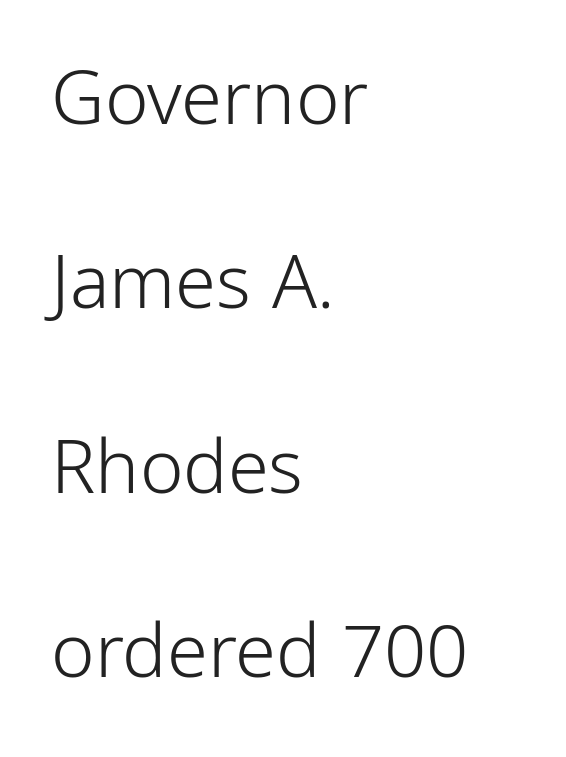
Q: Is the text bold? A: No.
Q: Is the text italic (slanted)? A: No, it is upright.
Q: Is the typeface a serif or a sans-serif typeface? A: Sans-serif.
Q: Is the text underlined? A: No.
Q: How is the paragraph aligned? A: Left-aligned.
Q: Is the spacing between letters normal or unusually wide? A: Normal.
Q: Is the spacing between lines tight, normal or loose? A: Loose.
Q: Width (condensed, normal, or wide)? A: Condensed.
Q: Stroke contrast? A: Low.
Q: x-height? A: Medium.
Q: Monospaced? A: No.
